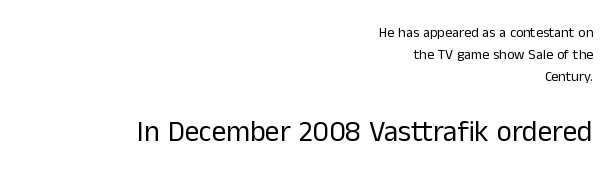
{"serif": "no", "italic": "no", "bold": "no", "weight": "regular", "width": "normal", "stroke_contrast": "low", "x_height": "medium", "monospaced": "no", "underline": "no", "align": "right", "line_spacing": "normal", "line_spacing_ratio": 1.56, "letter_spacing": "normal", "letter_spacing_em": 0.0, "larger_block": "second", "size_ratio": 2.07, "glyph_px": 29}
